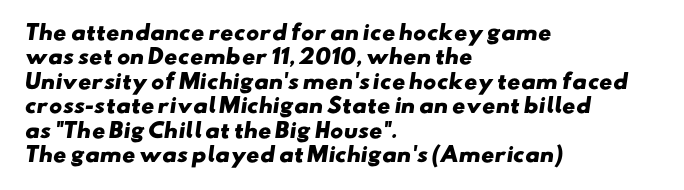
Q: Is the text bold? A: Yes.
Q: Is the text underlined? A: No.
Q: How is the paragraph aligned? A: Left-aligned.
Q: Is the spacing between letters normal or unusually wide? A: Normal.
